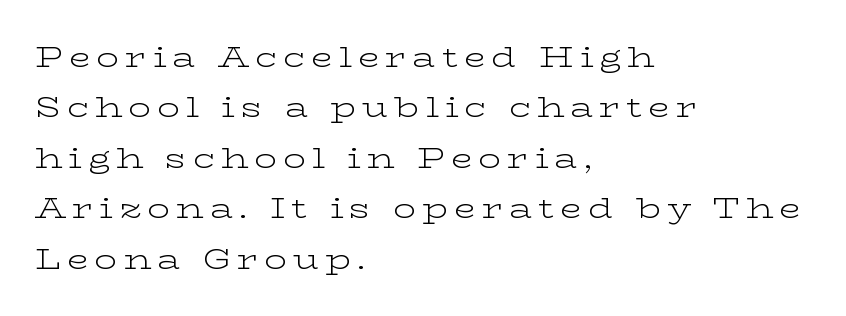
The image shows 28 px light, wide serif type, upright; set left-aligned, line spacing 1.8x, unusually wide letter spacing (+0.22 em), not underlined; low stroke contrast and a medium x-height.
